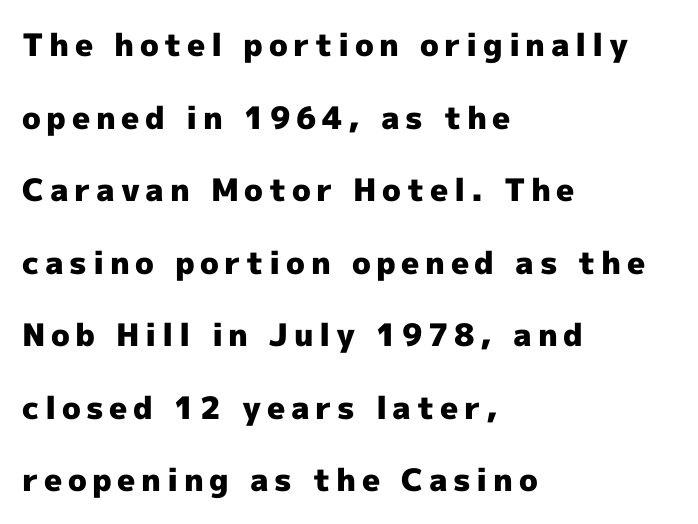
Q: Is the text bold? A: Yes.
Q: Is the text italic (slanted)? A: No, it is upright.
Q: Is the typeface a serif or a sans-serif typeface? A: Sans-serif.
Q: Is the text underlined? A: No.
Q: How is the paragraph aligned? A: Left-aligned.
Q: Is the spacing between lines tight, normal or loose? A: Loose.
Q: Width (condensed, normal, or wide)? A: Normal.
Q: x-height? A: Medium.
Q: Monospaced? A: No.
